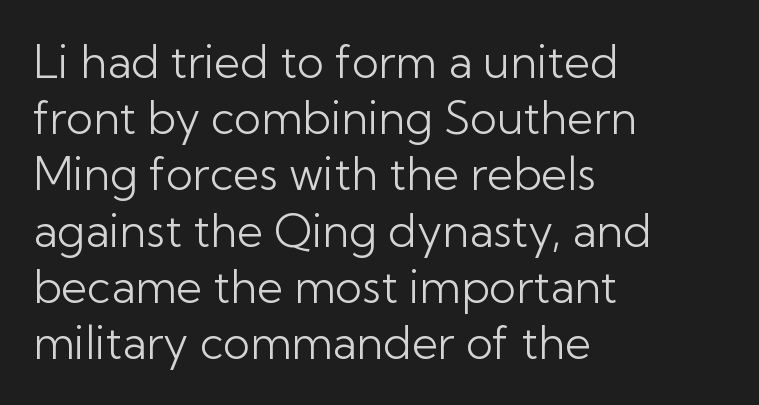
{"serif": "no", "italic": "no", "bold": "no", "weight": "light", "width": "normal", "stroke_contrast": "low", "x_height": "medium", "monospaced": "no", "underline": "no", "align": "left", "line_spacing": "normal", "line_spacing_ratio": 1.25, "letter_spacing": "normal", "letter_spacing_em": 0.0, "glyph_px": 45}
